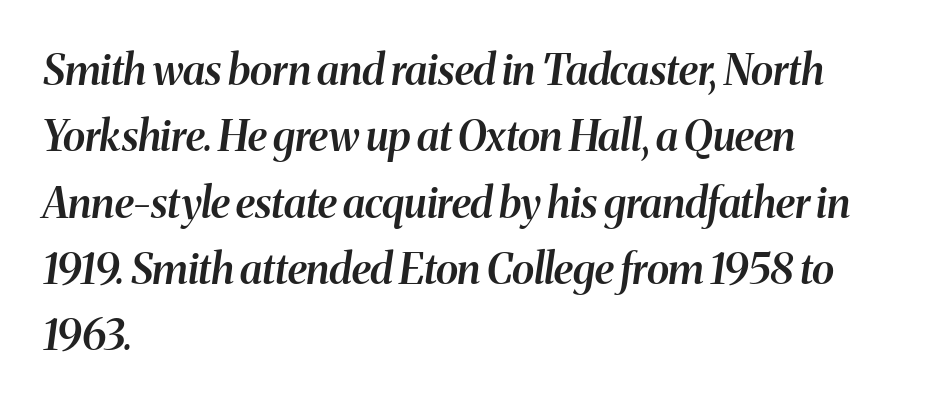
{"italic": "yes", "lean": "right", "slant_degrees": 8, "bold": "semi", "weight": "semibold", "width": "normal", "stroke_contrast": "medium", "x_height": "medium", "monospaced": "no", "underline": "no", "align": "left", "line_spacing": "normal", "line_spacing_ratio": 1.58, "letter_spacing": "normal", "letter_spacing_em": 0.0, "glyph_px": 42}
